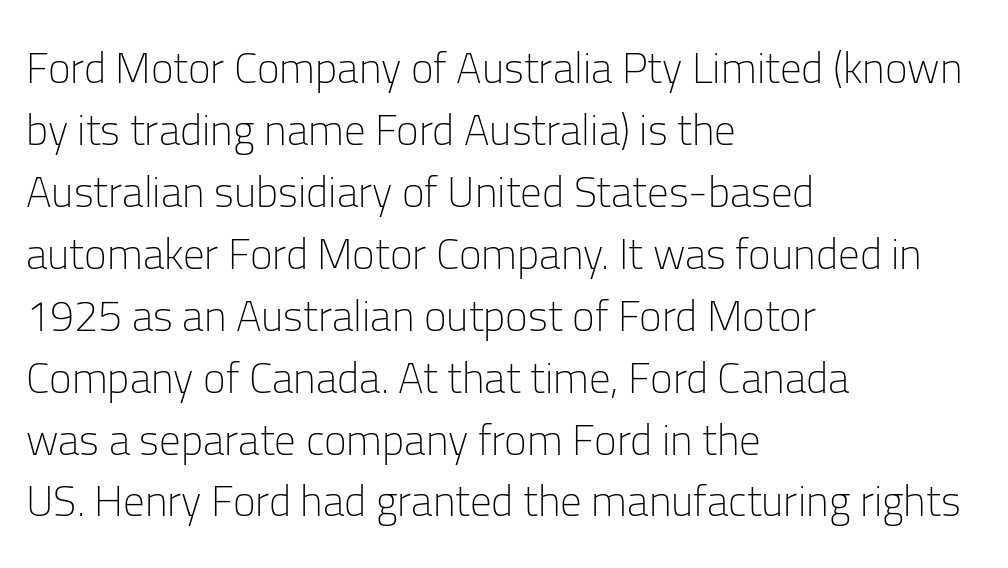
The image shows 43 px light sans-serif type, upright; set left-aligned, normal line spacing (1.44x), normal letter spacing, not underlined; low stroke contrast and a medium x-height.
